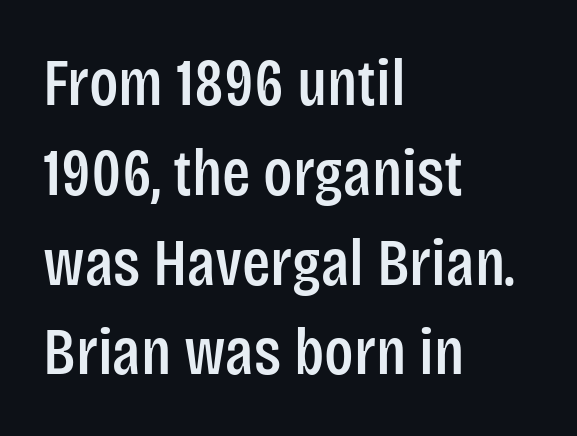
Q: Is the text italic (slanted)? A: No, it is upright.
Q: Is the typeface a serif or a sans-serif typeface? A: Sans-serif.
Q: Is the text underlined? A: No.
Q: How is the paragraph aligned? A: Left-aligned.
Q: Is the spacing between letters normal or unusually wide? A: Normal.
Q: Is the spacing between lines tight, normal or loose? A: Normal.
Q: Width (condensed, normal, or wide)? A: Condensed.
Q: Stroke contrast? A: Low.
Q: x-height? A: Large.
Q: Monospaced? A: No.
